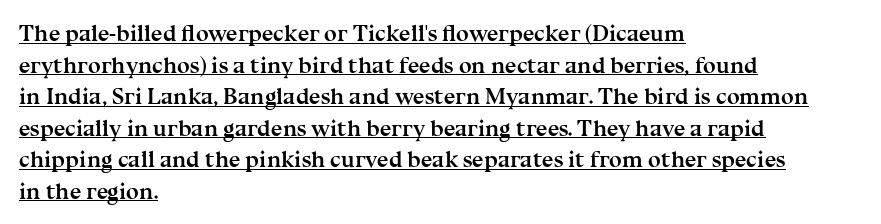
On the weight axis this lands at bold, roughly 700. Looks like someone drew a line under every word here. The letterforms sit shoulder to shoulder at normal distance. The space between consecutive lines is moderate. Compared with a centered layout, this one pins lines to the left instead. A roman cut, with each character standing at attention.
